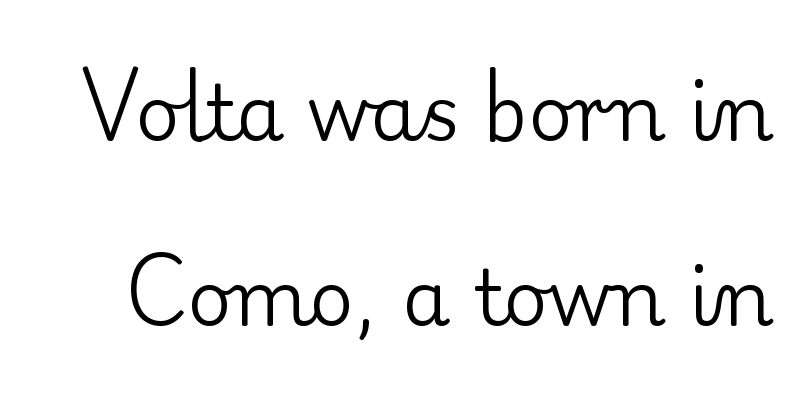
Italic? Not at all — the glyphs are vertical. Is this a fixed-width face? No — the glyphs have proportional, varying widths. Is the type heavy? It reads as light-to-regular instead. Beneath every word, the page is bare. The leading is generous, giving the passage an open texture. The letters carry serifs — small finishing strokes at the ends of their stems.
